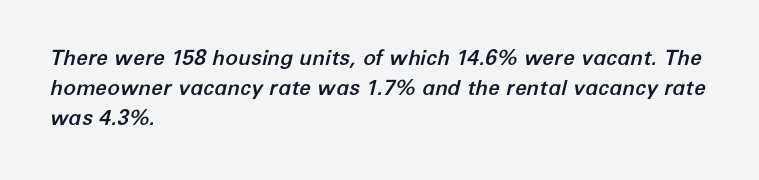
Q: Is the text italic (slanted)? A: Yes, it leans right by about 12 degrees.
Q: Is the text underlined? A: No.
Q: How is the paragraph aligned? A: Left-aligned.
Q: Is the spacing between letters normal or unusually wide? A: Normal.
Q: Is the spacing between lines tight, normal or loose? A: Normal.
